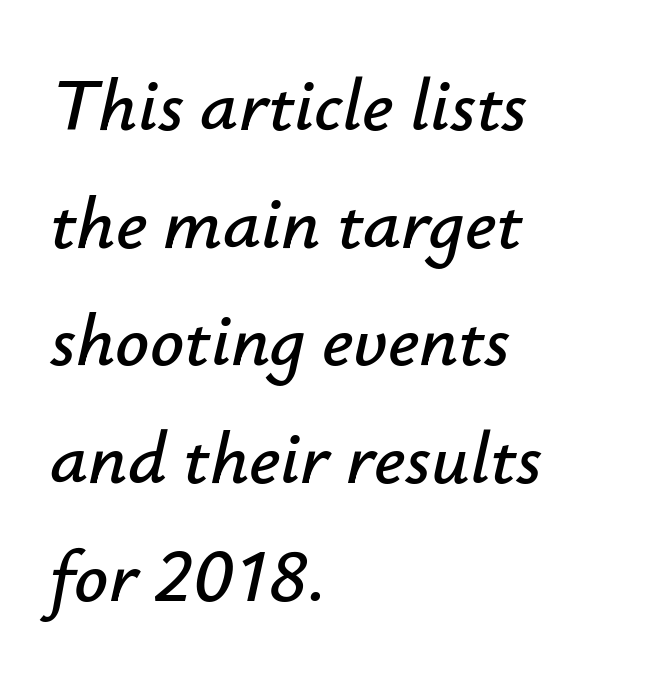
The image shows 75 px text type, italic (leaning right); set left-aligned, normal line spacing (1.57x), normal letter spacing, not underlined; low stroke contrast and a small x-height.
